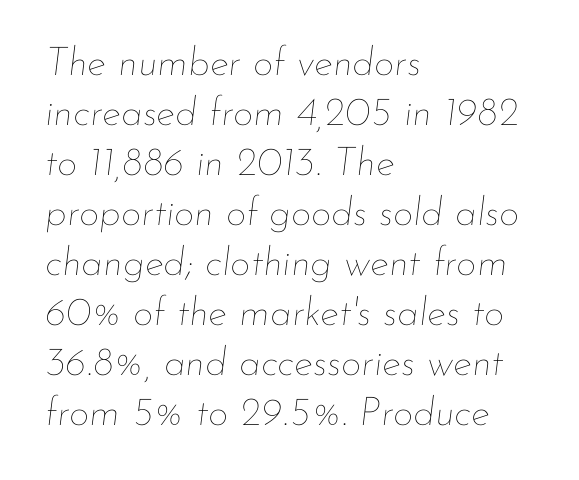
{"italic": "yes", "lean": "right", "slant_degrees": 7, "bold": "no", "weight": "thin", "width": "normal", "stroke_contrast": "low", "x_height": "small", "monospaced": "no", "underline": "no", "align": "left", "line_spacing": "normal", "line_spacing_ratio": 1.25, "letter_spacing": "normal", "letter_spacing_em": 0.0, "glyph_px": 40}
